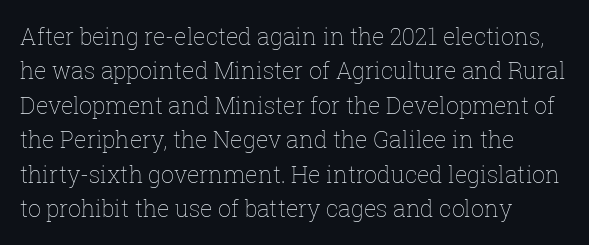
Observe the ordinary spacing: letters are neighbours, not strangers. Only glyphs here, with clear space below each row. Honestly, the row spacing looks completely unremarkable. No letter is thick-stroked: the sample isn't bold.
